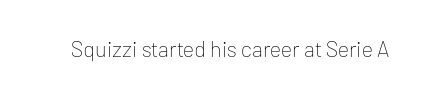
The image shows 22 px text type, upright; set normal letter spacing, not underlined.
